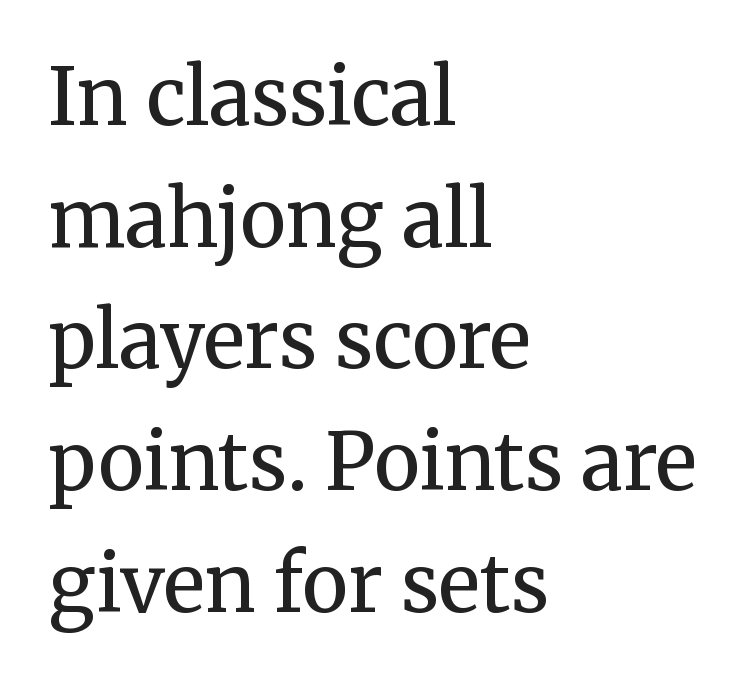
Posture: vertical. Notice how the passage keeps a crisp vertical edge on the left only. I'd call this a serif setting — the letters wear small feet. Vertical stems look standard width or narrower in stroke.
